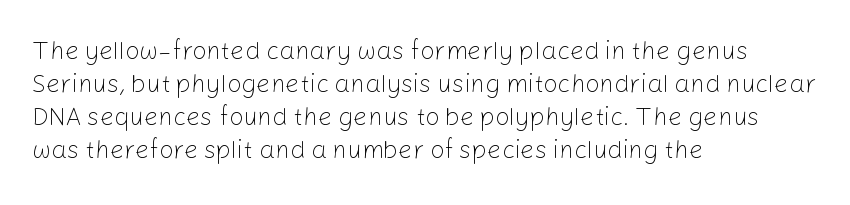
{"italic": "no", "bold": "no", "underline": "no", "align": "left", "line_spacing": "normal", "line_spacing_ratio": 1.32, "letter_spacing": "normal", "letter_spacing_em": 0.0, "glyph_px": 25}
